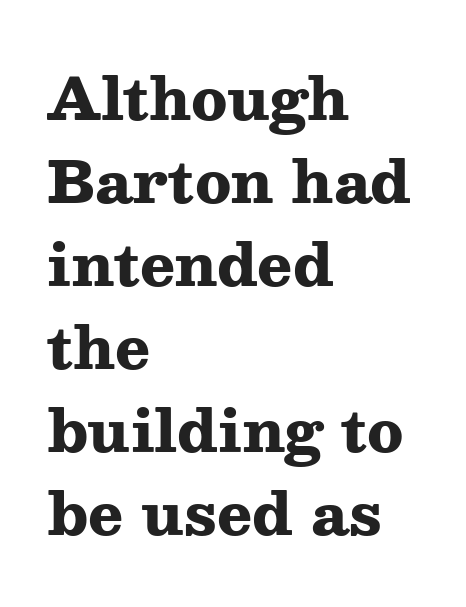
Posture: vertical. Varying glyph widths throughout — classic text-font behaviour. One-word summary of the alignment: left. Type style note: has serifs.
